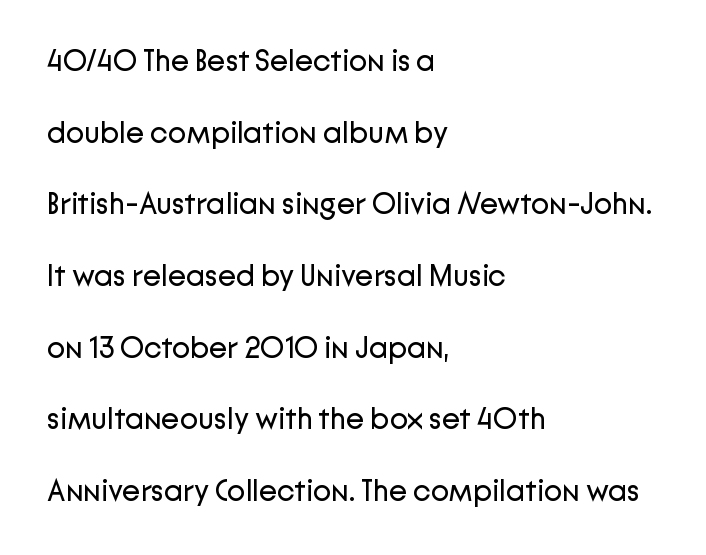
{"serif": "no", "italic": "no", "bold": "no", "weight": "regular", "width": "normal", "stroke_contrast": "low", "x_height": "medium", "monospaced": "no", "underline": "no", "align": "left", "line_spacing": "loose", "line_spacing_ratio": 2.39, "letter_spacing": "normal", "letter_spacing_em": 0.0, "glyph_px": 30}
